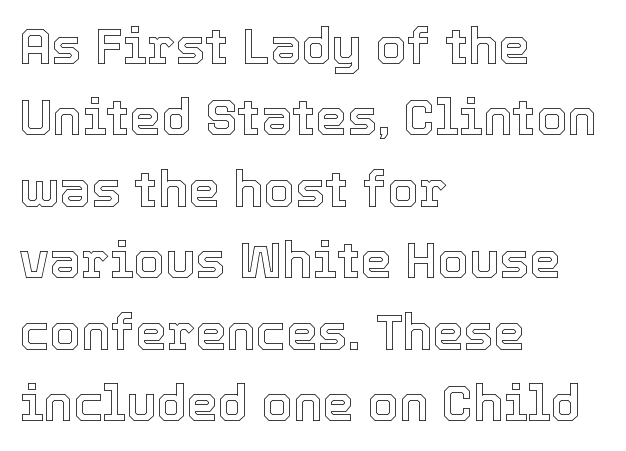
Reading down the column, the eye jumps a familiar distance to each next line. The strip under each line holds only bare page. Spacing verdict: proportional, widths tailored to each character. Horizontally, the lines are justified to the leading edge only.
